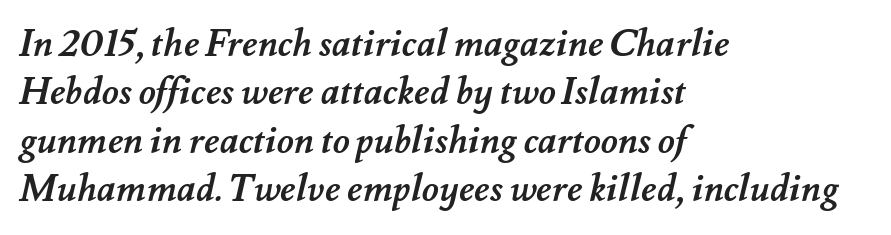
The image shows 37 px semibold type; set left-aligned, normal line spacing (1.31x), normal letter spacing, not underlined; medium stroke contrast and a small x-height.
